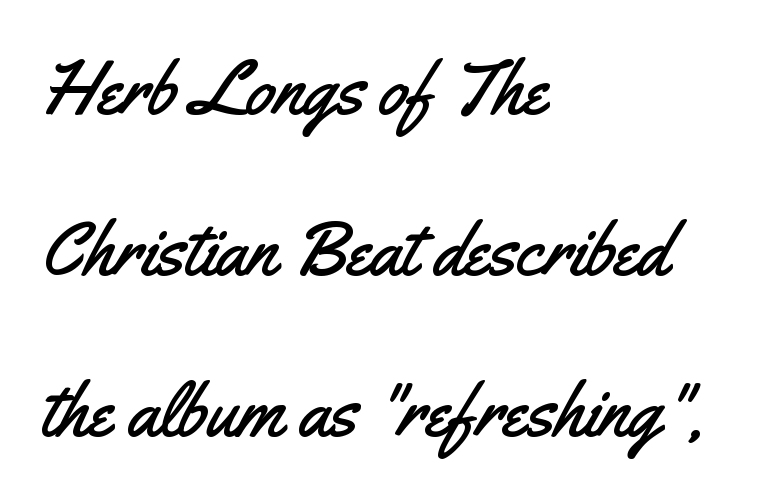
{"serif": "no", "width": "condensed", "stroke_contrast": "medium", "x_height": "small", "monospaced": "no", "underline": "no", "align": "left", "line_spacing": "loose", "line_spacing_ratio": 2.12, "letter_spacing": "normal", "letter_spacing_em": 0.0, "glyph_px": 76}
